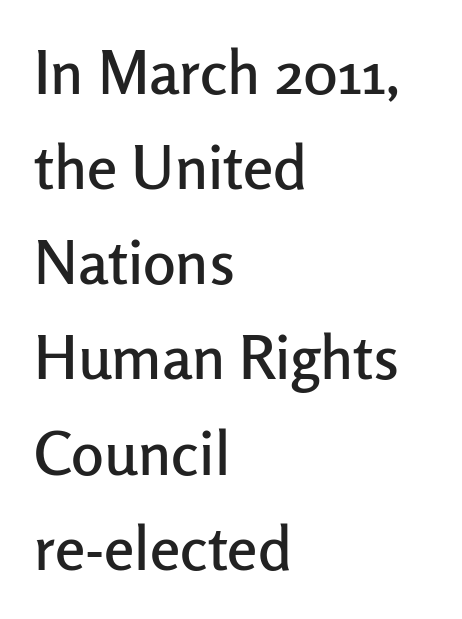
The image shows 61 px sans-serif type, upright; set left-aligned, normal line spacing (1.56x), normal letter spacing, not underlined; low stroke contrast and a medium x-height.
